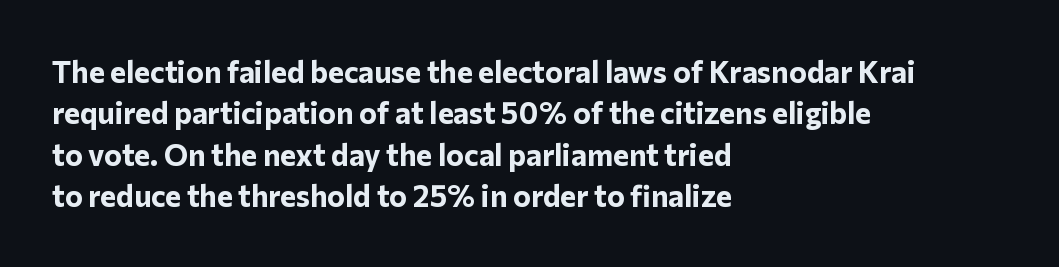
Q: Is the text bold? A: Yes.
Q: Is the text italic (slanted)? A: No, it is upright.
Q: Is the typeface a serif or a sans-serif typeface? A: Sans-serif.
Q: Is the text underlined? A: No.
Q: How is the paragraph aligned? A: Left-aligned.
Q: Is the spacing between letters normal or unusually wide? A: Normal.
Q: Is the spacing between lines tight, normal or loose? A: Normal.
Q: Width (condensed, normal, or wide)? A: Normal.
Q: Stroke contrast? A: Low.
Q: x-height? A: Medium.
Q: Monospaced? A: No.
